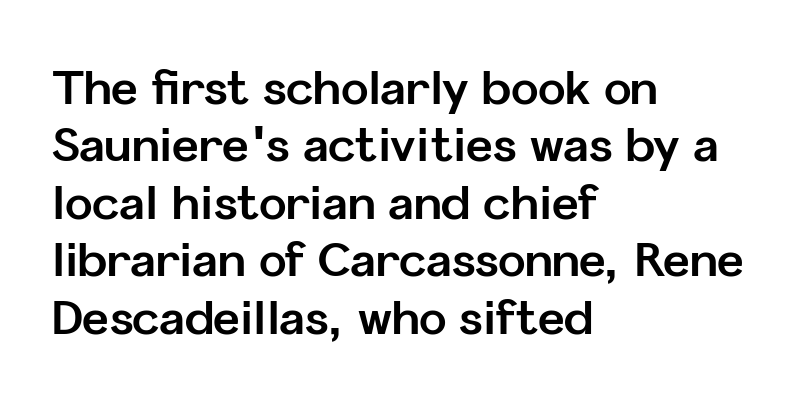
{"serif": "no", "italic": "no", "bold": "yes", "weight": "bold", "width": "normal", "stroke_contrast": "low", "x_height": "medium", "monospaced": "no", "underline": "no", "align": "left", "line_spacing": "normal", "line_spacing_ratio": 1.25, "letter_spacing": "normal", "letter_spacing_em": 0.0, "glyph_px": 46}
